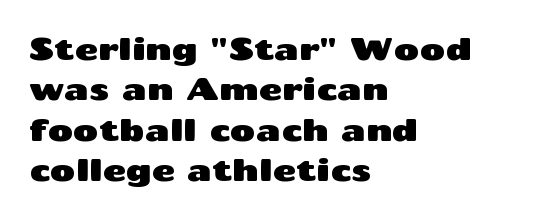
{"serif": "no", "italic": "no", "width": "wide", "stroke_contrast": "medium", "x_height": "medium", "monospaced": "no", "underline": "no", "align": "left", "line_spacing": "normal", "line_spacing_ratio": 1.3, "letter_spacing": "normal", "letter_spacing_em": 0.0, "glyph_px": 31}
